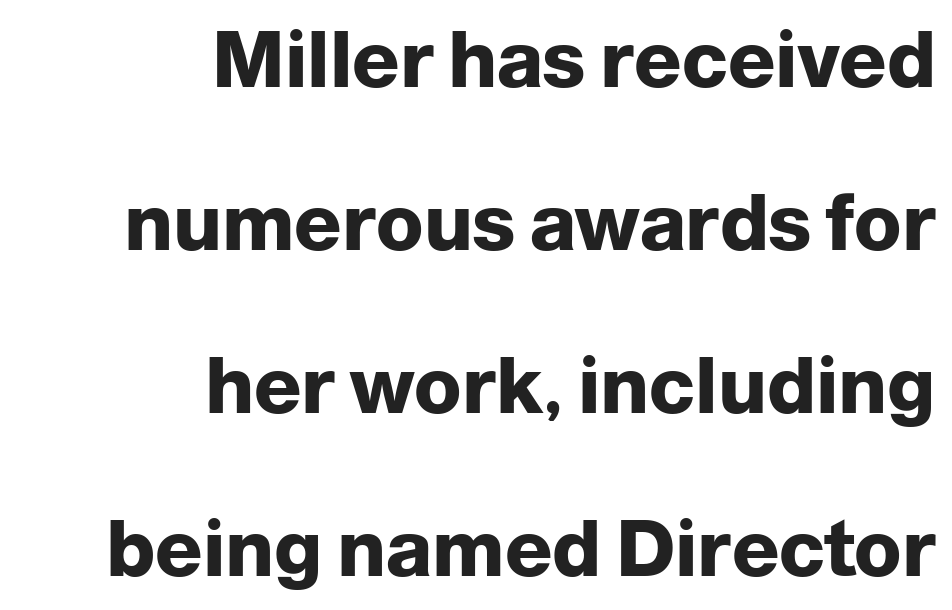
{"serif": "no", "italic": "no", "bold": "yes", "weight": "heavy", "width": "normal", "stroke_contrast": "low", "x_height": "medium", "monospaced": "no", "underline": "no", "align": "right", "line_spacing": "loose", "line_spacing_ratio": 2.09, "letter_spacing": "normal", "letter_spacing_em": 0.0, "glyph_px": 78}
